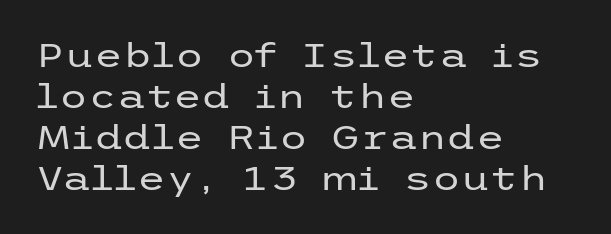
The image shows 33 px regular-weight, wide sans-serif type, upright; set left-aligned, line spacing 1.24x, normal letter spacing, not underlined; low stroke contrast and a medium x-height.
